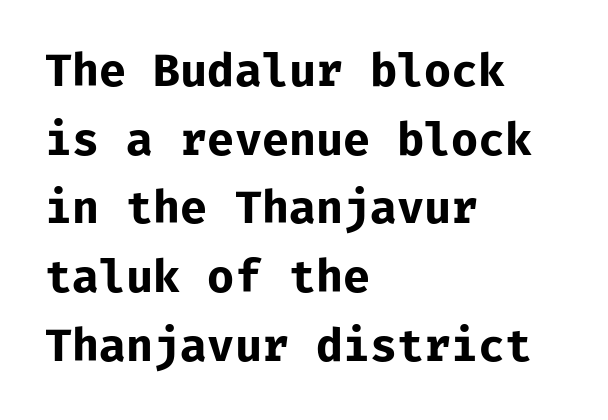
Q: Is the text bold? A: Yes.
Q: Is the text italic (slanted)? A: No, it is upright.
Q: Is the typeface a serif or a sans-serif typeface? A: Sans-serif.
Q: Is the text underlined? A: No.
Q: How is the paragraph aligned? A: Left-aligned.
Q: Is the spacing between letters normal or unusually wide? A: Normal.
Q: Is the spacing between lines tight, normal or loose? A: Normal.
Q: Width (condensed, normal, or wide)? A: Normal.
Q: Stroke contrast? A: Low.
Q: x-height? A: Medium.
